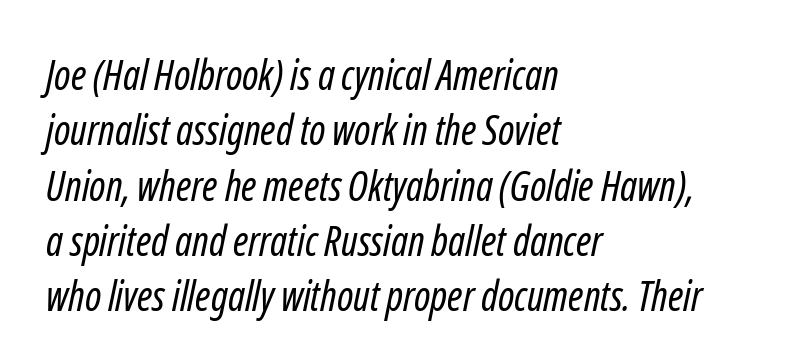
{"serif": "no", "bold": "no", "weight": "regular", "width": "condensed", "stroke_contrast": "low", "x_height": "medium", "monospaced": "no", "underline": "no", "align": "left", "line_spacing": "normal", "line_spacing_ratio": 1.35, "letter_spacing": "normal", "letter_spacing_em": 0.0, "glyph_px": 41}
